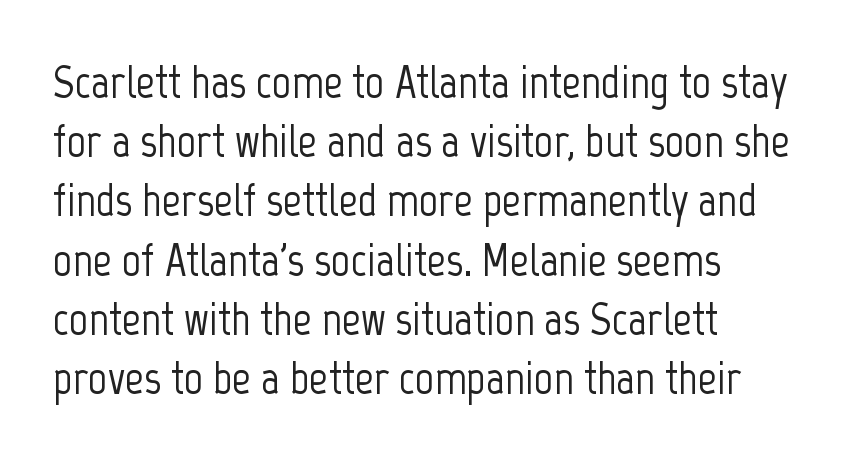
Style check: upright. Unmarked baselines from the first word to the last. How are the letters spaced? Ordinarily, with no added tracking. Think of a printed novel: that variable character pitch is what you see here. A typesetter would label this face a sans. Vertical spacing — default.
